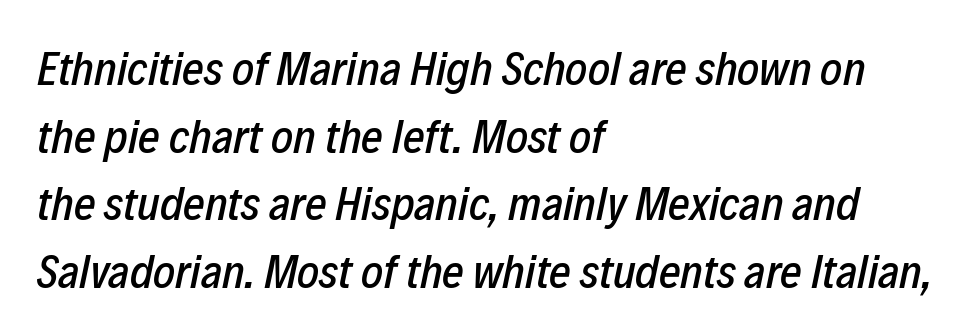
Decoration check: the copy has no underline. This rendering uses left alignment, leaving the right contour irregular. Varying glyph widths throughout — classic text-font behaviour. The horizontal fit of the characters is conventional and even. Quick note: interline space is typical.
